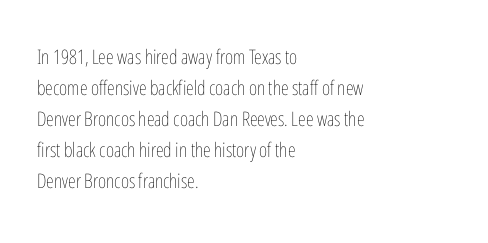
The face looks like a standard text weight, possibly lighter. The type is set solid horizontally, with unmodified tracking. The lettering stays uniformly vertical, giving the passage a roman look. Leading: standard. Casual observation: everything's shoved over to the left.
